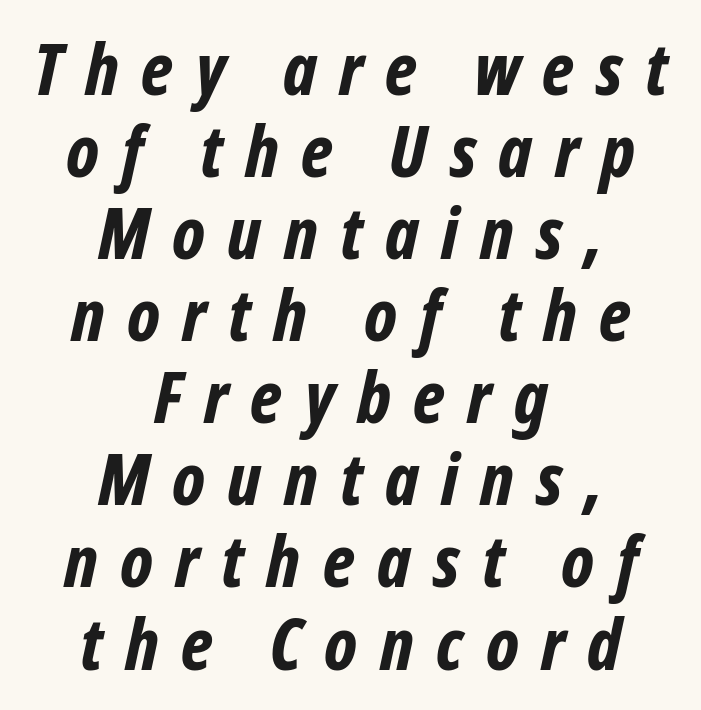
{"italic": "yes", "lean": "right", "slant_degrees": 12, "bold": "yes", "weight": "bold", "width": "condensed", "stroke_contrast": "low", "x_height": "medium", "monospaced": "no", "underline": "no", "align": "center", "line_spacing": "tight", "line_spacing_ratio": 1.14, "letter_spacing": "wide", "letter_spacing_em": 0.31, "glyph_px": 72}
